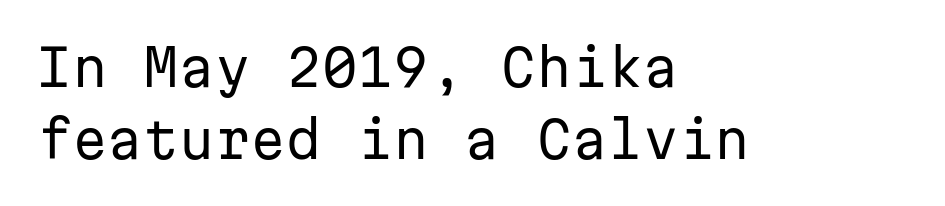
{"serif": "no", "italic": "no", "bold": "no", "weight": "regular", "width": "normal", "stroke_contrast": "low", "x_height": "medium", "monospaced": "yes", "underline": "no", "align": "left", "line_spacing": "normal", "line_spacing_ratio": 1.41, "letter_spacing": "normal", "letter_spacing_em": 0.0, "glyph_px": 51}
